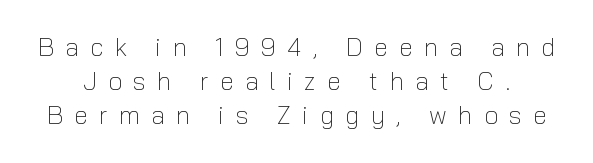
Q: Is the text bold? A: No.
Q: Is the text italic (slanted)? A: No, it is upright.
Q: Is the text underlined? A: No.
Q: Is the spacing between letters normal or unusually wide? A: Unusually wide.
Q: Is the spacing between lines tight, normal or loose? A: Normal.
